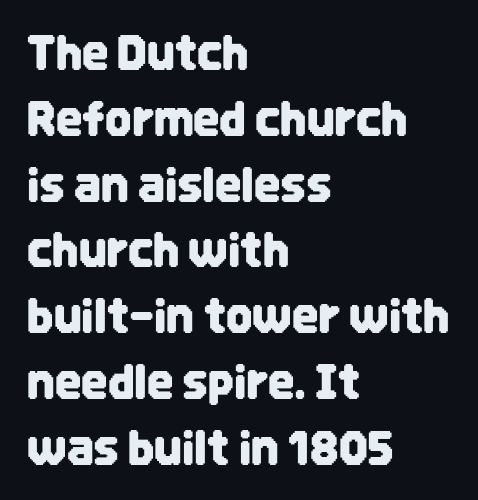
Looks like regular typesetting: each glyph gets only the width it needs. Check where the strokes stop: nothing finishes them off — pure sans. The line texture is even and compact thanks to regular tracking. The designer left line spacing at the default.
